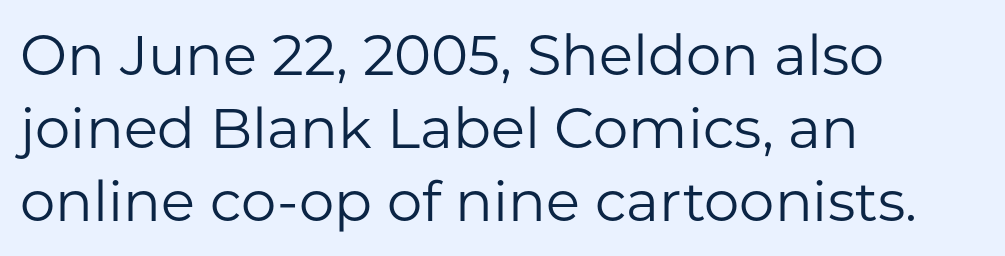
Q: Is the text bold? A: No.
Q: Is the text italic (slanted)? A: No, it is upright.
Q: Is the typeface a serif or a sans-serif typeface? A: Sans-serif.
Q: Is the text underlined? A: No.
Q: How is the paragraph aligned? A: Left-aligned.
Q: Is the spacing between letters normal or unusually wide? A: Normal.
Q: Is the spacing between lines tight, normal or loose? A: Normal.
Q: Width (condensed, normal, or wide)? A: Normal.
Q: Stroke contrast? A: Low.
Q: x-height? A: Medium.
Q: Monospaced? A: No.
